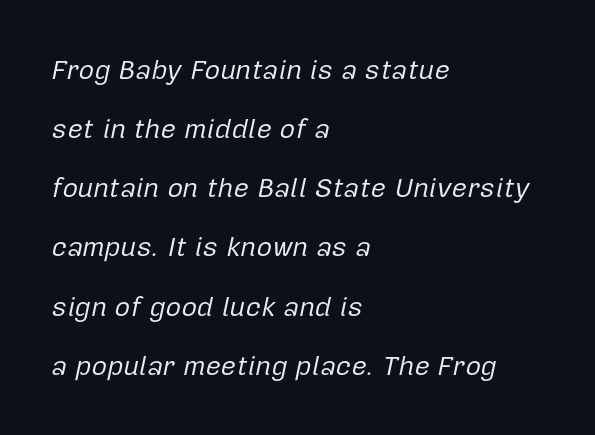
The image shows 27 px text type, italic (leaning right); set left-aligned, loose line spacing (2.19x), normal letter spacing, not underlined.
